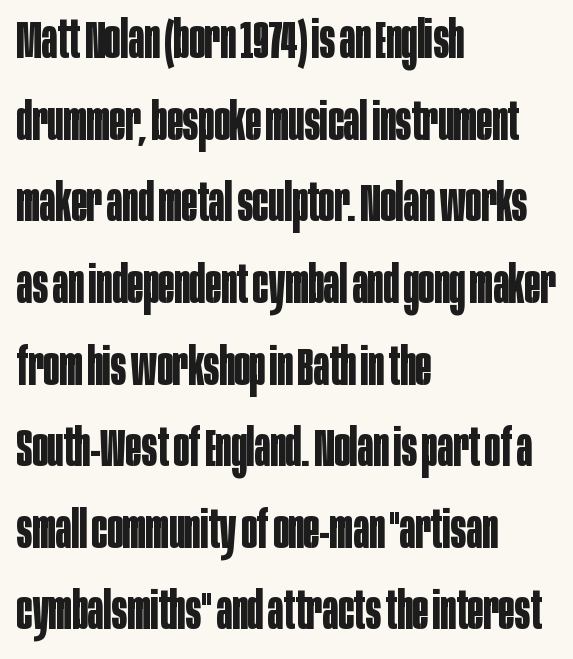
Q: Is the text bold? A: Yes.
Q: Is the text italic (slanted)? A: No, it is upright.
Q: Is the typeface a serif or a sans-serif typeface? A: Sans-serif.
Q: Is the text underlined? A: No.
Q: How is the paragraph aligned? A: Left-aligned.
Q: Is the spacing between letters normal or unusually wide? A: Normal.
Q: Is the spacing between lines tight, normal or loose? A: Normal.
Q: Width (condensed, normal, or wide)? A: Condensed.
Q: Stroke contrast? A: Low.
Q: x-height? A: Large.
Q: Monospaced? A: No.
